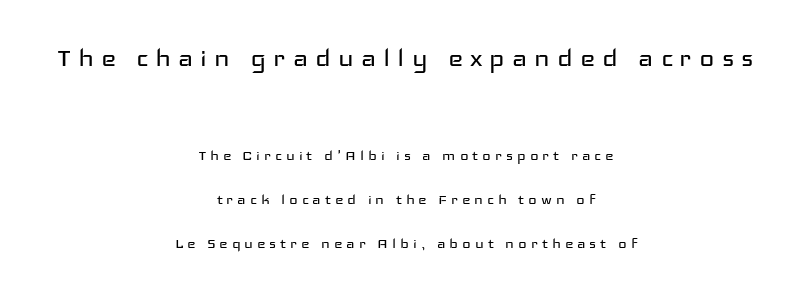
The image shows 32 px regular-weight, wide sans-serif type, upright; set centered, loose line spacing (2.44x), unusually wide letter spacing (+0.22 em), not underlined; the first (top) block is 1.78x larger; low stroke contrast and a medium x-height.
